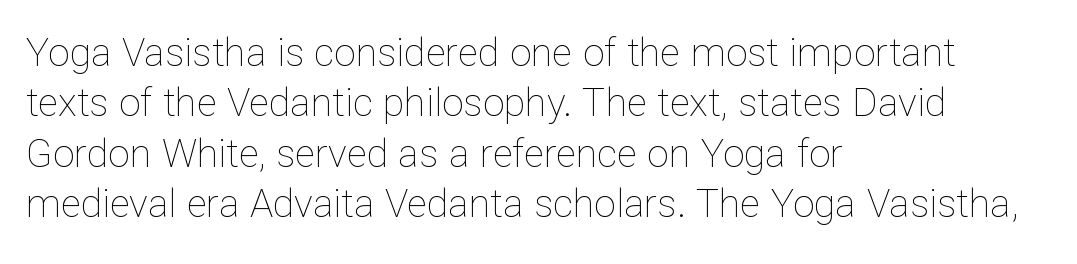
The image shows 39 px thin type, upright; set left-aligned, normal line spacing (1.29x), normal letter spacing, not underlined; low stroke contrast and a medium x-height.
